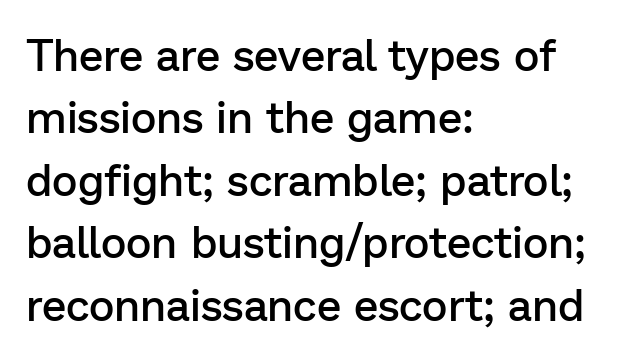
Which margin do the lines hug? The left one — the right edge is uneven. Descender tails drop into unmarked territory. Note the varied advance widths — an 'i' is clearly narrower than an 'm'. Letter spacing: default. Tall strokes in this sample are plumb rather than angled. Slightly chunky letters — semibold, I'd say, not full bold.
